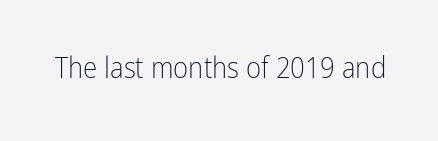
{"serif": "no", "italic": "no", "bold": "no", "weight": "light", "width": "condensed", "stroke_contrast": "low", "x_height": "medium", "monospaced": "no", "underline": "no", "letter_spacing": "normal", "letter_spacing_em": 0.0, "glyph_px": 29}
